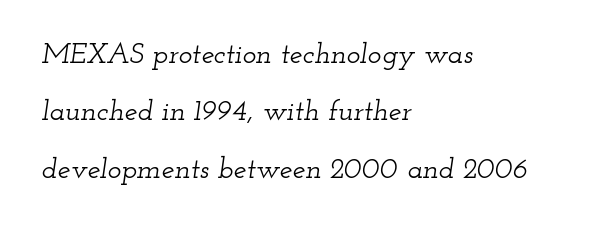
The image shows 29 px wide serif type, italic (leaning right); set left-aligned, loose line spacing (1.98x), normal letter spacing, not underlined; low stroke contrast and a small x-height.
